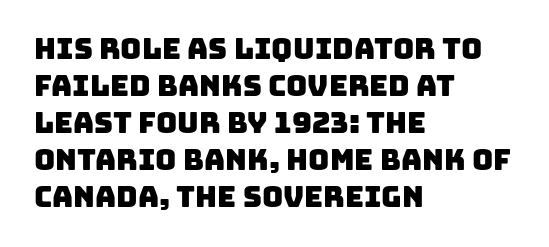
Q: Is the typeface a serif or a sans-serif typeface? A: Sans-serif.
Q: Is the text underlined? A: No.
Q: How is the paragraph aligned? A: Left-aligned.
Q: Is the spacing between letters normal or unusually wide? A: Normal.
Q: Is the spacing between lines tight, normal or loose? A: Normal.
Q: Width (condensed, normal, or wide)? A: Normal.
Q: Stroke contrast? A: Low.
Q: x-height? A: Large.
Q: Monospaced? A: No.
